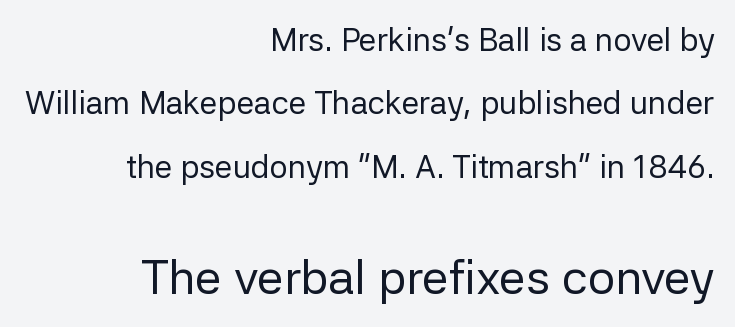
The image shows 48 px regular-weight sans-serif type, upright; set right-aligned, loose line spacing (1.98x), normal letter spacing, not underlined; the second (bottom) block is 1.5x larger; low stroke contrast and a medium x-height.
